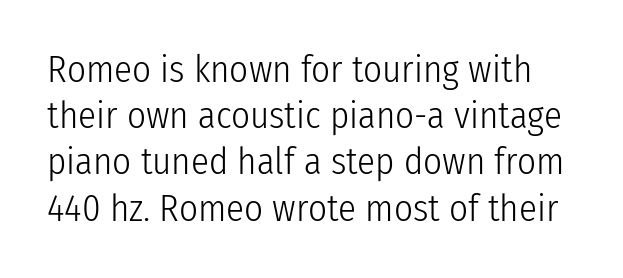
Q: Is the text bold? A: No.
Q: Is the text italic (slanted)? A: No, it is upright.
Q: Is the typeface a serif or a sans-serif typeface? A: Sans-serif.
Q: Is the text underlined? A: No.
Q: Is the spacing between letters normal or unusually wide? A: Normal.
Q: Is the spacing between lines tight, normal or loose? A: Normal.
Q: Width (condensed, normal, or wide)? A: Condensed.
Q: Stroke contrast? A: Low.
Q: x-height? A: Medium.
Q: Monospaced? A: No.
